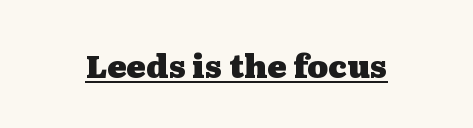
Q: Is the text bold? A: Yes.
Q: Is the text italic (slanted)? A: No, it is upright.
Q: Is the typeface a serif or a sans-serif typeface? A: Serif.
Q: Is the text underlined? A: Yes.
Q: Is the spacing between letters normal or unusually wide? A: Normal.
Q: Width (condensed, normal, or wide)? A: Wide.
Q: Stroke contrast? A: Medium.
Q: x-height? A: Medium.
Q: Monospaced? A: No.
